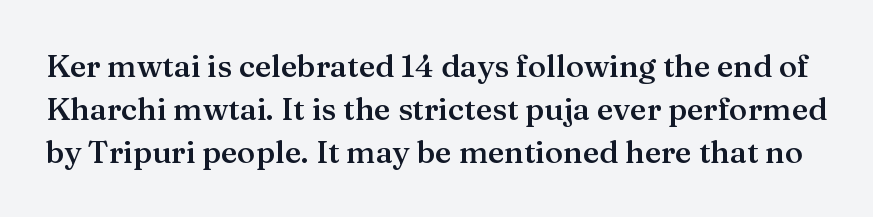
The image shows 31 px semibold serif type, upright; set normal line spacing (1.38x), normal letter spacing, not underlined; medium stroke contrast and a medium x-height.
